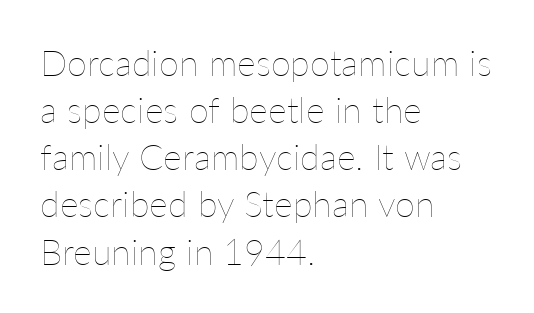
{"italic": "no", "bold": "no", "weight": "thin", "width": "normal", "stroke_contrast": "low", "x_height": "medium", "monospaced": "no", "underline": "no", "align": "left", "line_spacing": "normal", "line_spacing_ratio": 1.31, "letter_spacing": "normal", "letter_spacing_em": 0.0, "glyph_px": 36}
